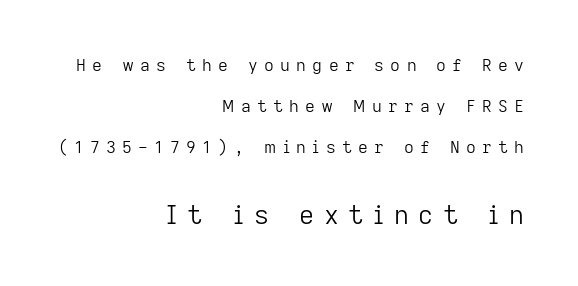
Q: Is the text bold? A: No.
Q: Is the text italic (slanted)? A: No, it is upright.
Q: Is the text underlined? A: No.
Q: How is the paragraph aligned? A: Right-aligned.
Q: Is the spacing between letters normal or unusually wide? A: Unusually wide.
Q: Is the spacing between lines tight, normal or loose? A: Loose.
Q: Which block of text is set in a larger size, the first (top) or the second (bottom)? A: The second (bottom) one.
